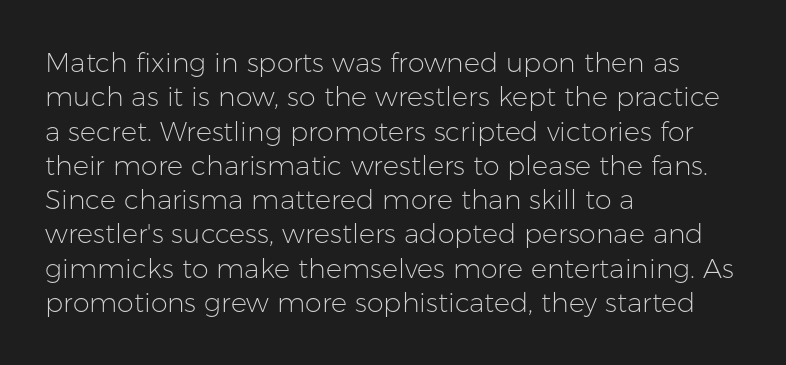
The letterforms sit at book weight or below. Honestly, the letter spacing is just normal — you wouldn't notice it. The type sits square on the baseline with zero lean. Unmarked baselines from the first word to the last. The text block is weighted toward the left margin, trailing off unevenly rightward. The designer left line spacing at the default.
